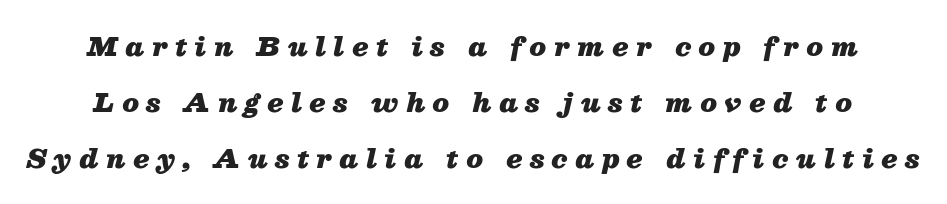
The face used here has a pronounced slope to its letters. Display-style spreading of the glyphs; the letterfit is very open. The space between consecutive lines is lavish. Caption: bold face, heavy strokes. Nobody drew a line under any word here.
